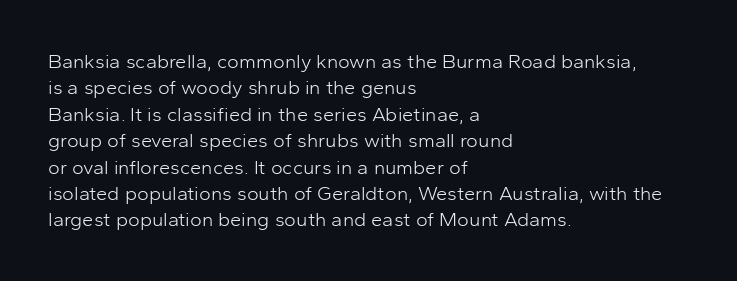
{"italic": "no", "bold": "no", "underline": "no", "align": "left", "line_spacing": "normal", "line_spacing_ratio": 1.32, "letter_spacing": "normal", "letter_spacing_em": 0.0, "glyph_px": 20}
